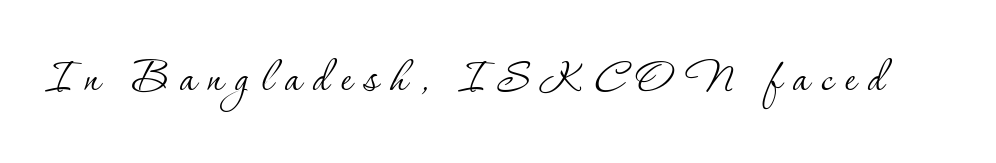
Q: Is the text bold? A: No.
Q: Is the text italic (slanted)? A: Yes.
Q: Is the typeface a serif or a sans-serif typeface? A: Serif.
Q: Is the text underlined? A: No.
Q: Is the spacing between letters normal or unusually wide? A: Unusually wide.
Q: Width (condensed, normal, or wide)? A: Normal.
Q: Stroke contrast? A: Low.
Q: x-height? A: Small.
Q: Monospaced? A: No.
